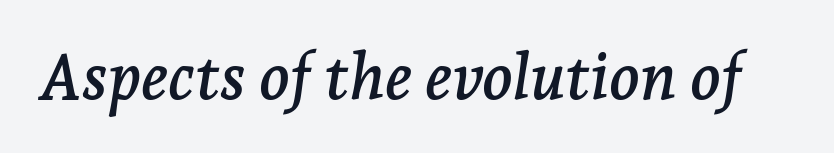
Type without underlining. The text carries the slant typical of an italic or oblique font. The letterforms sit shoulder to shoulder at normal distance. Here the designer chose a conventional face with non-uniform glyph widths. The text was rendered using a seriffed face with decorative stroke endings.
